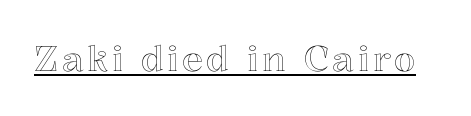
Q: Is the text italic (slanted)? A: No, it is upright.
Q: Is the text underlined? A: Yes.
Q: Width (condensed, normal, or wide)? A: Normal.
Q: x-height? A: Medium.
Q: Monospaced? A: No.
